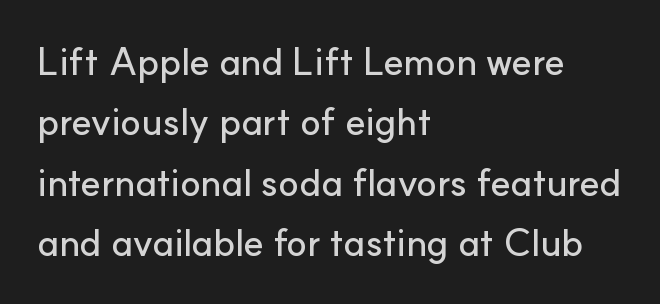
{"serif": "no", "italic": "no", "width": "normal", "stroke_contrast": "low", "x_height": "small", "monospaced": "no", "underline": "no", "align": "left", "line_spacing": "normal", "line_spacing_ratio": 1.59, "letter_spacing": "normal", "letter_spacing_em": 0.0, "glyph_px": 38}
